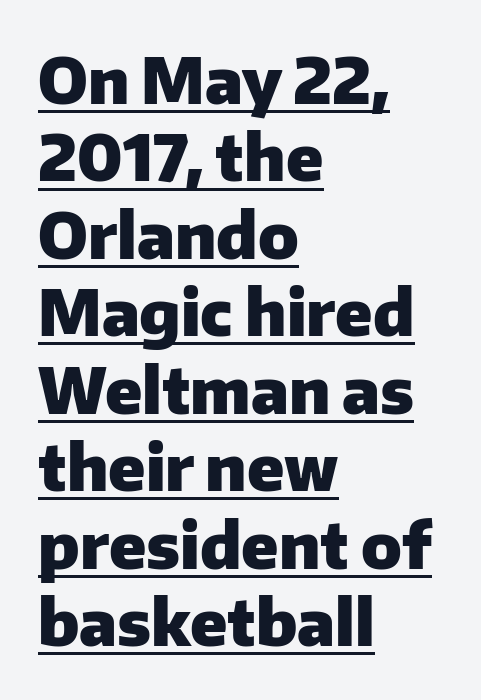
{"serif": "no", "italic": "no", "bold": "yes", "weight": "heavy", "width": "normal", "stroke_contrast": "low", "x_height": "medium", "monospaced": "no", "underline": "yes", "align": "left", "line_spacing_ratio": 1.21, "letter_spacing": "normal", "letter_spacing_em": 0.0, "glyph_px": 64}
